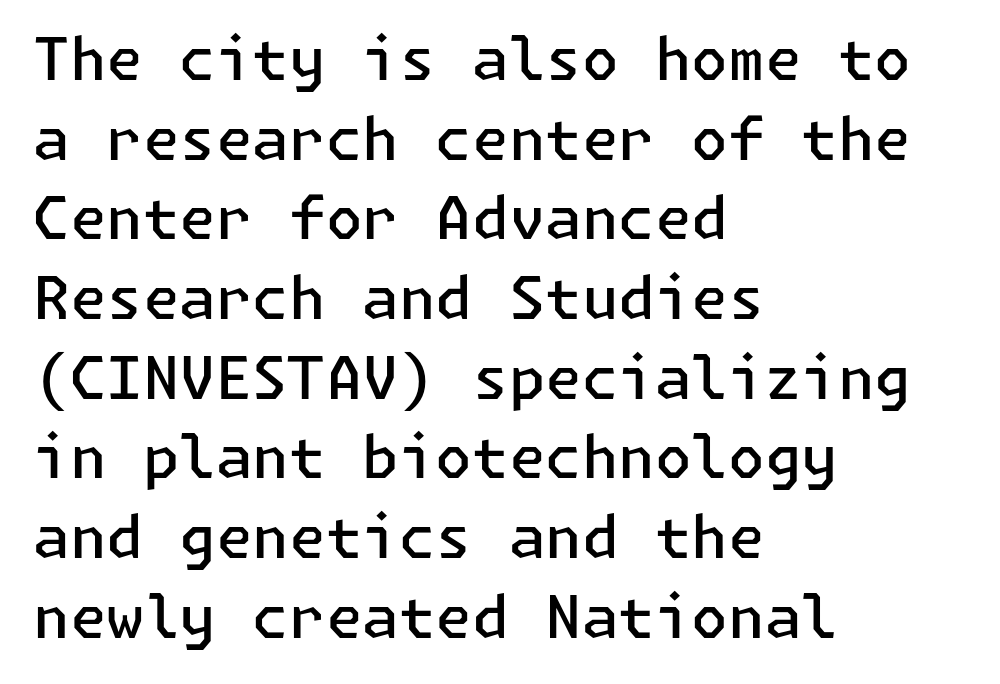
A roman cut, with each character standing at attention. These lines keep a tight, regular rhythm from letter to letter. One glance says typical: line gaps are just what's usual. Which margin do the lines hug? The left one — the right edge is uneven.
